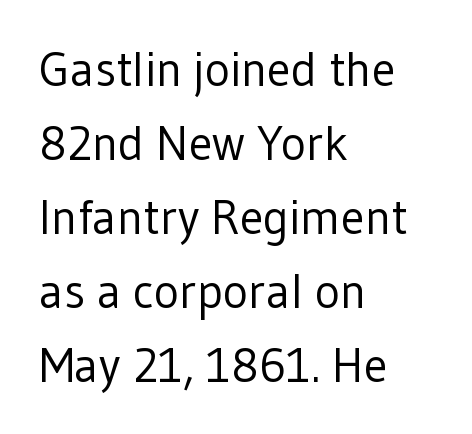
{"serif": "no", "italic": "no", "bold": "no", "weight": "regular", "width": "normal", "stroke_contrast": "low", "x_height": "medium", "monospaced": "no", "underline": "no", "align": "left", "line_spacing": "normal", "line_spacing_ratio": 1.54, "letter_spacing": "normal", "letter_spacing_em": 0.0, "glyph_px": 48}
